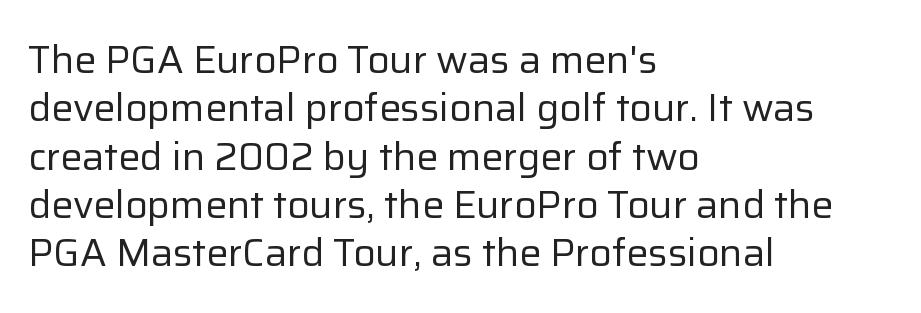
The image shows 39 px regular-weight sans-serif type, upright; set left-aligned, line spacing 1.24x, normal letter spacing, not underlined; low stroke contrast and a medium x-height.
